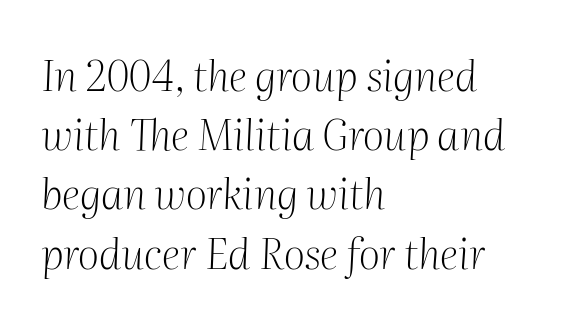
Q: Is the text bold? A: No.
Q: Is the text italic (slanted)? A: Yes, it leans right by about 2 degrees.
Q: Is the typeface a serif or a sans-serif typeface? A: Serif.
Q: Is the text underlined? A: No.
Q: How is the paragraph aligned? A: Left-aligned.
Q: Is the spacing between letters normal or unusually wide? A: Normal.
Q: Is the spacing between lines tight, normal or loose? A: Normal.
Q: Width (condensed, normal, or wide)? A: Normal.
Q: Stroke contrast? A: Medium.
Q: x-height? A: Medium.
Q: Monospaced? A: No.
